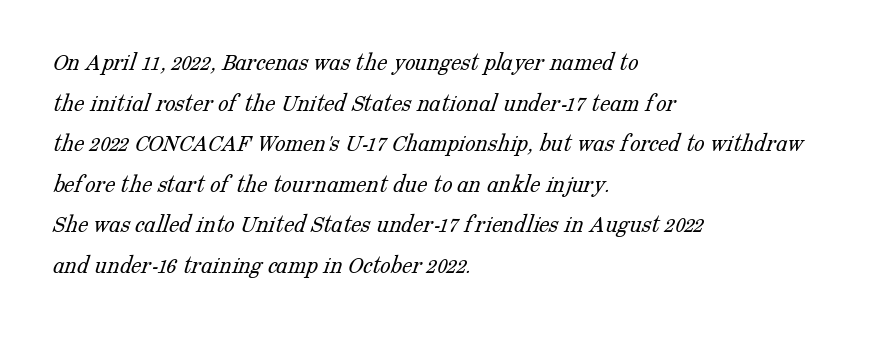
{"bold": "no", "underline": "no", "align": "left", "line_spacing": "normal", "line_spacing_ratio": 1.56, "letter_spacing": "normal", "letter_spacing_em": 0.0, "glyph_px": 26}
